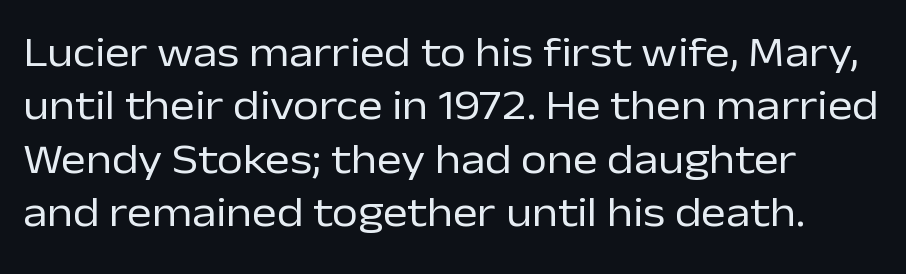
{"serif": "no", "italic": "no", "bold": "no", "weight": "regular", "width": "normal", "stroke_contrast": "low", "x_height": "medium", "monospaced": "no", "underline": "no", "align": "left", "line_spacing": "normal", "line_spacing_ratio": 1.27, "letter_spacing": "normal", "letter_spacing_em": 0.0, "glyph_px": 42}
